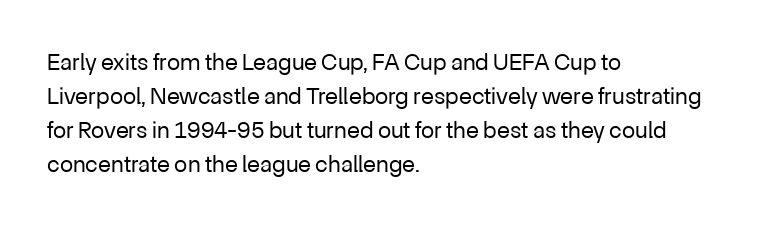
Just letters on the line, the space beneath them empty. The lines sit at an ordinary, default distance from one another. Reading down the block, your eye returns to a fixed left position each line. Think standard paragraph weight, or any step lighter than that.
